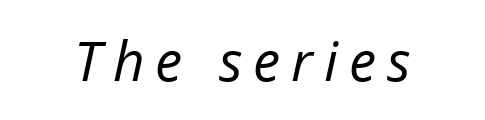
{"italic": "yes", "lean": "right", "slant_degrees": 12, "bold": "no", "weight": "regular", "width": "normal", "stroke_contrast": "low", "x_height": "medium", "monospaced": "no", "underline": "no", "letter_spacing": "wide", "letter_spacing_em": 0.2, "glyph_px": 55}
